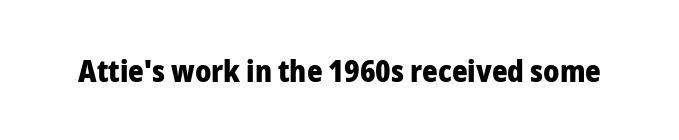
{"serif": "no", "italic": "no", "bold": "yes", "weight": "heavy", "width": "normal", "stroke_contrast": "low", "x_height": "medium", "monospaced": "no", "underline": "no", "letter_spacing": "normal", "letter_spacing_em": 0.0, "glyph_px": 30}
